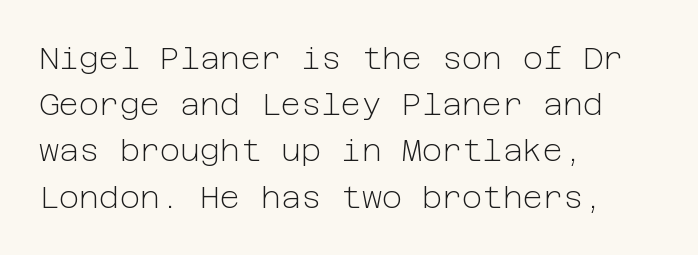
The compositor pushed each line to the left boundary. Rows of type keep a routine distance in the vertical direction. Look at the bottom of the vertical strokes: they stop flat, with no serifs. The font's upright variant was chosen for this text. The words here are not underlined.
